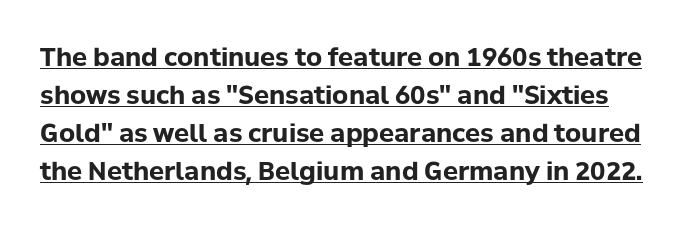
The image shows 25 px bold type, upright; set normal line spacing (1.52x), normal letter spacing, underlined.
